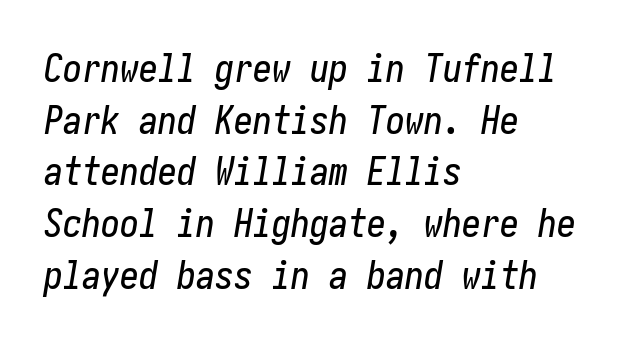
{"italic": "yes", "lean": "right", "slant_degrees": 10, "width": "condensed", "stroke_contrast": "low", "x_height": "medium", "underline": "no", "align": "left", "line_spacing": "normal", "line_spacing_ratio": 1.36, "letter_spacing": "normal", "letter_spacing_em": 0.0, "glyph_px": 38}
